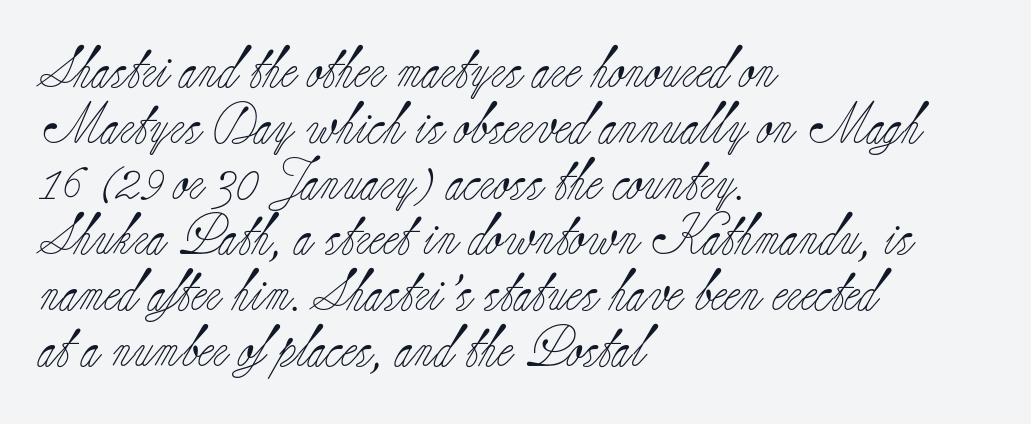
{"serif": "yes", "bold": "no", "weight": "light", "width": "normal", "stroke_contrast": "low", "x_height": "small", "monospaced": "no", "underline": "no", "align": "left", "line_spacing": "normal", "line_spacing_ratio": 1.36, "letter_spacing": "normal", "letter_spacing_em": 0.0, "glyph_px": 41}
